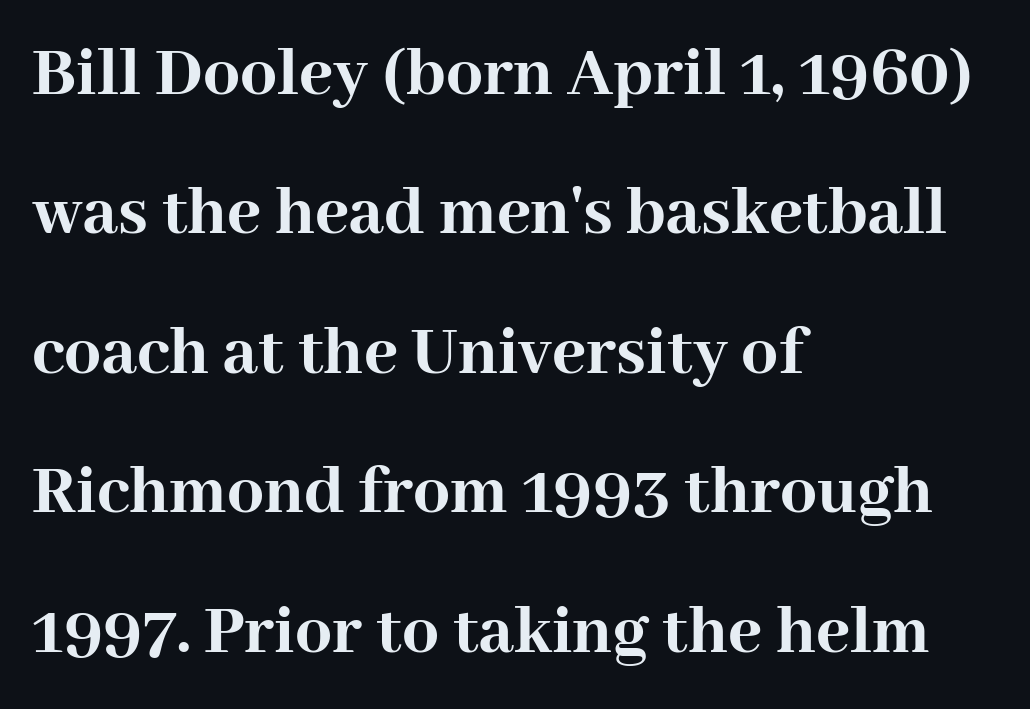
Q: Is the text bold? A: Yes.
Q: Is the text italic (slanted)? A: No, it is upright.
Q: Is the typeface a serif or a sans-serif typeface? A: Serif.
Q: Is the text underlined? A: No.
Q: How is the paragraph aligned? A: Left-aligned.
Q: Is the spacing between letters normal or unusually wide? A: Normal.
Q: Is the spacing between lines tight, normal or loose? A: Loose.
Q: Width (condensed, normal, or wide)? A: Normal.
Q: Stroke contrast? A: High.
Q: x-height? A: Medium.
Q: Monospaced? A: No.
